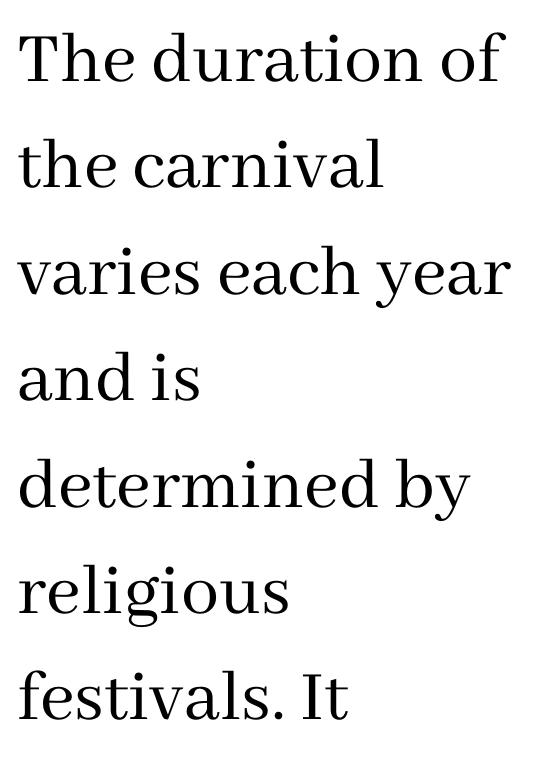
The image shows 76 px regular-weight serif type, upright; set left-aligned, normal line spacing (1.4x), normal letter spacing, not underlined; medium stroke contrast and a medium x-height.
